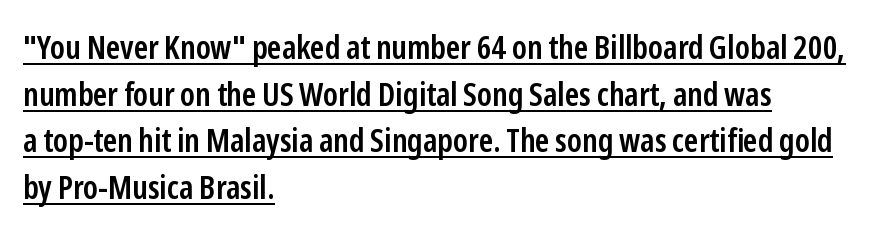
Q: Is the text bold? A: Semi-bold.
Q: Is the text italic (slanted)? A: No, it is upright.
Q: Is the typeface a serif or a sans-serif typeface? A: Sans-serif.
Q: Is the text underlined? A: Yes.
Q: How is the paragraph aligned? A: Left-aligned.
Q: Is the spacing between letters normal or unusually wide? A: Normal.
Q: Is the spacing between lines tight, normal or loose? A: Normal.
Q: Width (condensed, normal, or wide)? A: Condensed.
Q: Stroke contrast? A: Low.
Q: x-height? A: Medium.
Q: Monospaced? A: No.
